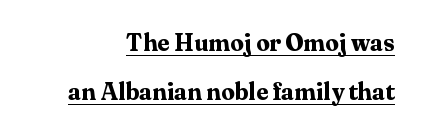
Compared with typical body copy, the letter spacing here is the same. Quick note: interline space is abundant. A typographer would call this underscored text. Designer's note — italics off, roman on. The letters are bold, with thick, heavy strokes.
